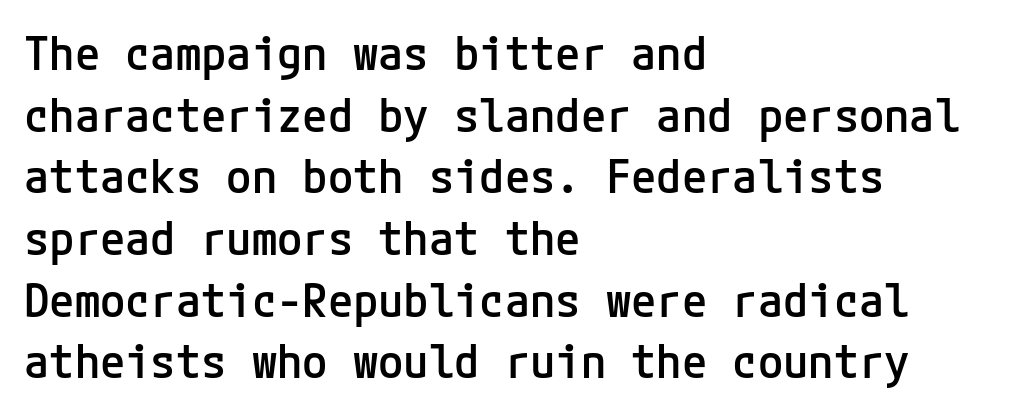
Between one letter and the next there's only the usual sliver of space. Honestly, there is no underline to notice here at all. The designer went with a sans here, leaving each stem footless. Students, this is semibold: more ink than regular, less than bold.
